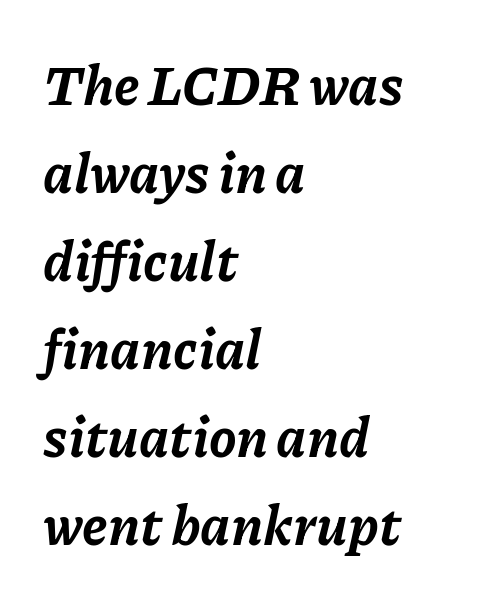
{"italic": "yes", "lean": "right", "slant_degrees": 11, "bold": "yes", "weight": "bold", "width": "normal", "stroke_contrast": "low", "x_height": "medium", "monospaced": "no", "underline": "no", "align": "left", "line_spacing": "normal", "line_spacing_ratio": 1.6, "letter_spacing": "normal", "letter_spacing_em": 0.0, "glyph_px": 55}
